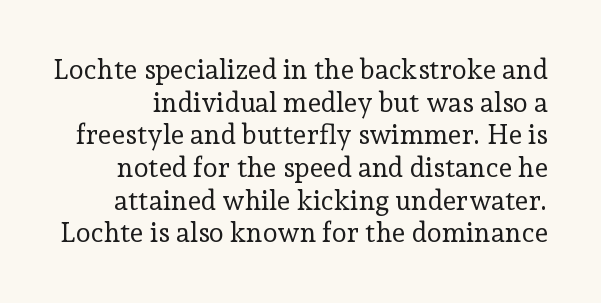
The image shows 27 px text type, upright; set line spacing 1.21x, normal letter spacing, not underlined.
